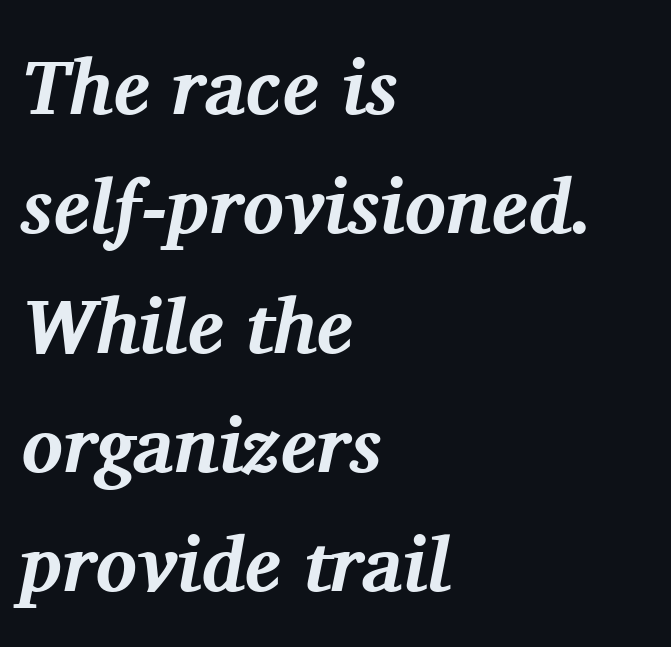
{"serif": "yes", "italic": "yes", "lean": "right", "slant_degrees": 11, "bold": "yes", "weight": "bold", "width": "normal", "stroke_contrast": "medium", "x_height": "medium", "monospaced": "no", "underline": "no", "align": "left", "line_spacing": "normal", "line_spacing_ratio": 1.55, "letter_spacing": "normal", "letter_spacing_em": 0.0, "glyph_px": 77}
